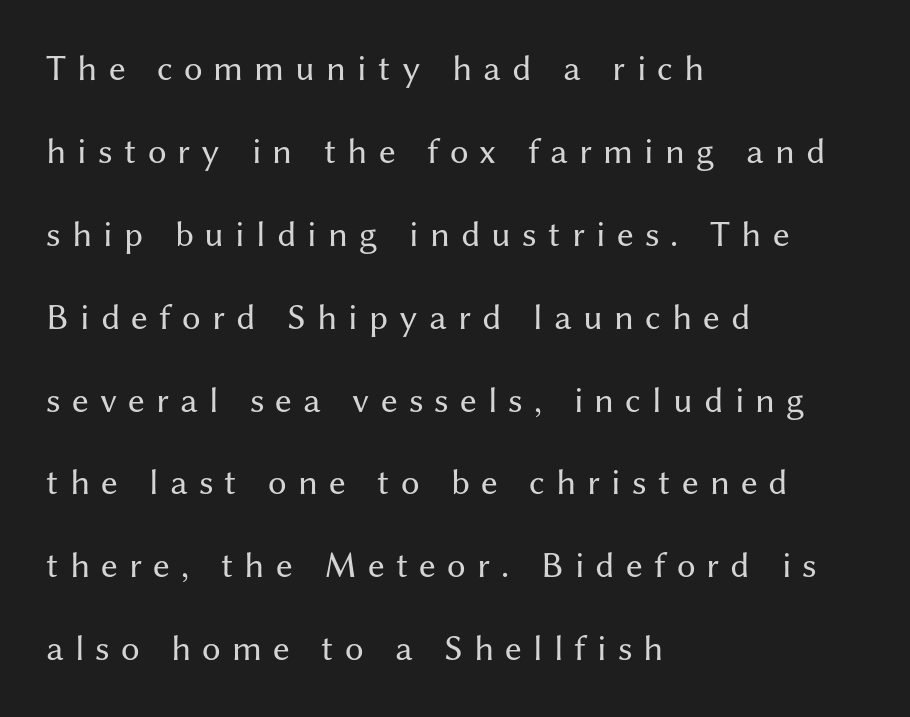
Q: Is the text bold? A: No.
Q: Is the text italic (slanted)? A: No, it is upright.
Q: Is the typeface a serif or a sans-serif typeface? A: Sans-serif.
Q: Is the text underlined? A: No.
Q: How is the paragraph aligned? A: Left-aligned.
Q: Is the spacing between letters normal or unusually wide? A: Unusually wide.
Q: Is the spacing between lines tight, normal or loose? A: Loose.
Q: Width (condensed, normal, or wide)? A: Normal.
Q: Stroke contrast? A: Medium.
Q: x-height? A: Medium.
Q: Monospaced? A: No.
